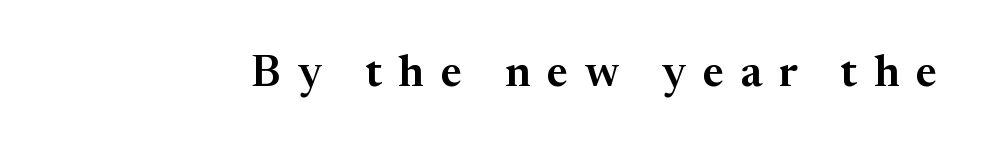
A typesetter would label this face a serif. You could not count columns in this text — the font is proportionally spaced. What stands out about the letter spacing? Its width — letters are far apart. It's the straight-up-and-down kind of type. Words float on clear page, feet unadorned.
